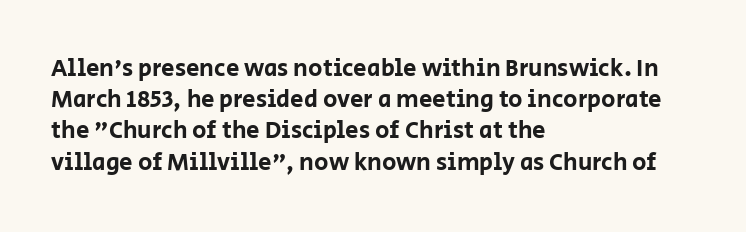
The image shows 24 px text type, upright; set left-aligned, normal line spacing (1.3x), normal letter spacing, not underlined.
